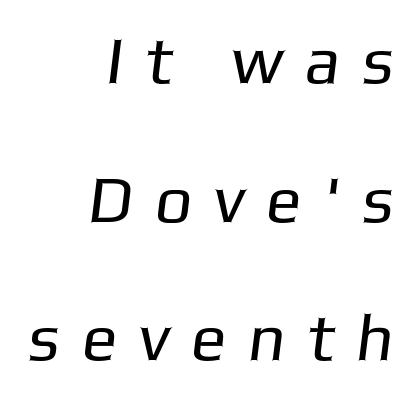
Q: Is the text bold? A: No.
Q: Is the typeface a serif or a sans-serif typeface? A: Sans-serif.
Q: Is the text underlined? A: No.
Q: How is the paragraph aligned? A: Right-aligned.
Q: Is the spacing between letters normal or unusually wide? A: Unusually wide.
Q: Is the spacing between lines tight, normal or loose? A: Loose.
Q: Width (condensed, normal, or wide)? A: Normal.
Q: Stroke contrast? A: Low.
Q: x-height? A: Medium.
Q: Monospaced? A: No.
